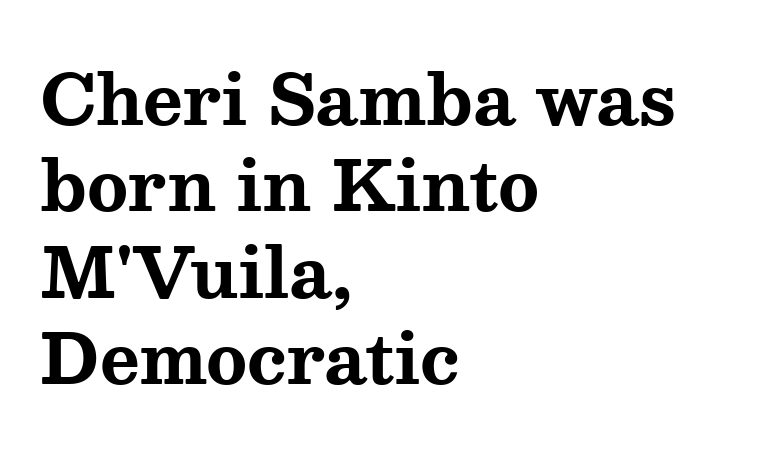
Q: Is the text bold? A: Yes.
Q: Is the text italic (slanted)? A: No, it is upright.
Q: Is the typeface a serif or a sans-serif typeface? A: Serif.
Q: Is the text underlined? A: No.
Q: How is the paragraph aligned? A: Left-aligned.
Q: Is the spacing between letters normal or unusually wide? A: Normal.
Q: Is the spacing between lines tight, normal or loose? A: Normal.
Q: Width (condensed, normal, or wide)? A: Wide.
Q: Stroke contrast? A: Medium.
Q: x-height? A: Medium.
Q: Monospaced? A: No.
